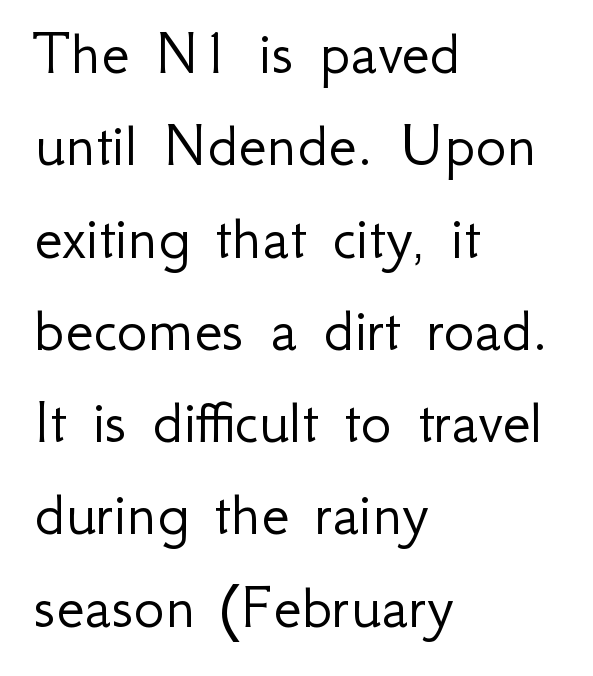
{"serif": "no", "italic": "no", "bold": "no", "weight": "light", "width": "normal", "stroke_contrast": "low", "x_height": "small", "monospaced": "no", "underline": "no", "align": "left", "line_spacing": "normal", "line_spacing_ratio": 1.42, "letter_spacing": "normal", "letter_spacing_em": 0.0, "glyph_px": 65}
